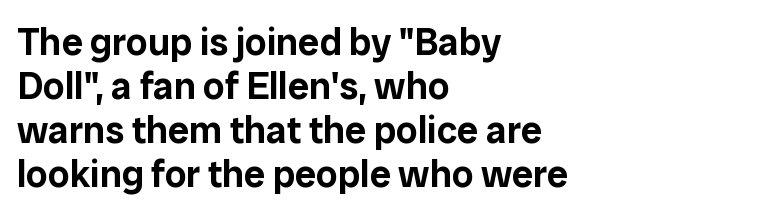
Q: Is the text italic (slanted)? A: No, it is upright.
Q: Is the typeface a serif or a sans-serif typeface? A: Sans-serif.
Q: Is the text underlined? A: No.
Q: How is the paragraph aligned? A: Left-aligned.
Q: Is the spacing between letters normal or unusually wide? A: Normal.
Q: Width (condensed, normal, or wide)? A: Normal.
Q: Stroke contrast? A: Low.
Q: x-height? A: Medium.
Q: Monospaced? A: No.
